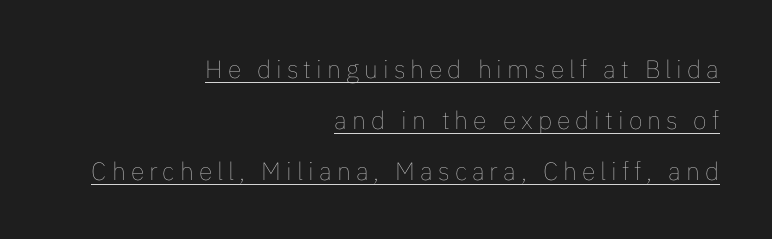
{"italic": "no", "bold": "no", "underline": "yes", "align": "right", "line_spacing": "loose", "line_spacing_ratio": 2.04, "letter_spacing": "wide", "letter_spacing_em": 0.2, "glyph_px": 25}
